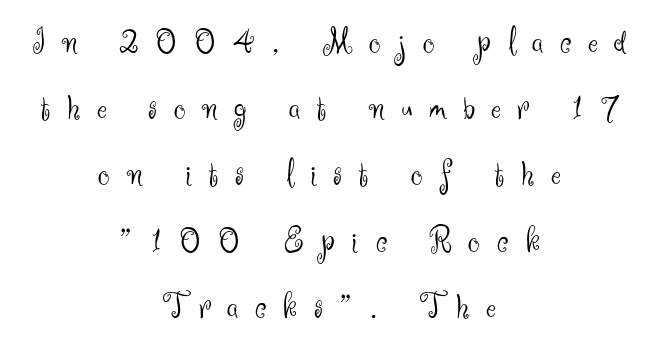
The image shows 37 px light sans-serif type, upright; set centered, line spacing 1.79x, unusually wide letter spacing (+0.45 em), not underlined; medium stroke contrast and a small x-height.
